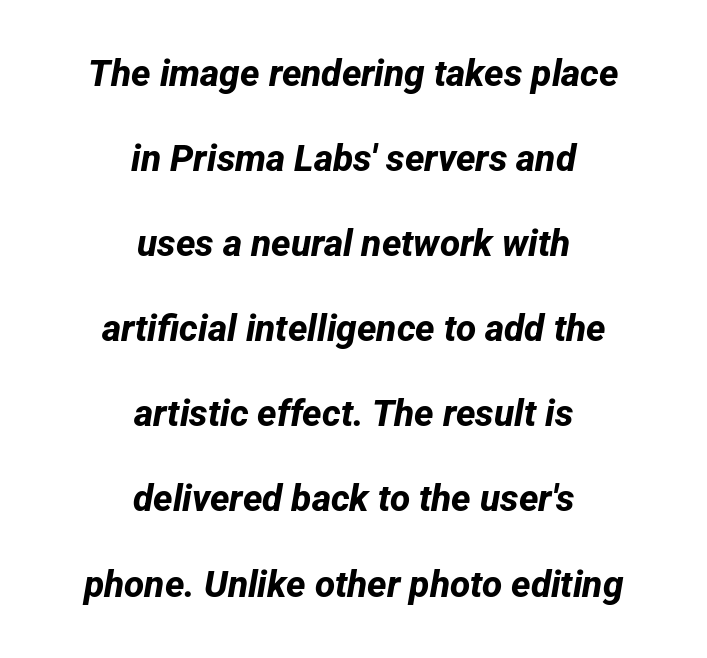
{"serif": "no", "bold": "yes", "weight": "bold", "width": "normal", "stroke_contrast": "low", "x_height": "medium", "monospaced": "no", "underline": "no", "align": "center", "line_spacing": "loose", "line_spacing_ratio": 2.3, "letter_spacing": "normal", "letter_spacing_em": 0.0, "glyph_px": 37}
